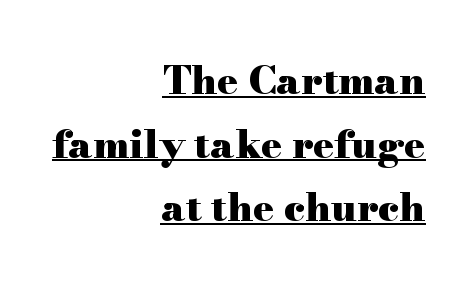
{"serif": "yes", "italic": "no", "bold": "yes", "weight": "heavy", "width": "wide", "stroke_contrast": "high", "x_height": "small", "monospaced": "no", "underline": "yes", "align": "right", "line_spacing": "normal", "line_spacing_ratio": 1.63, "letter_spacing": "normal", "letter_spacing_em": 0.0, "glyph_px": 39}
